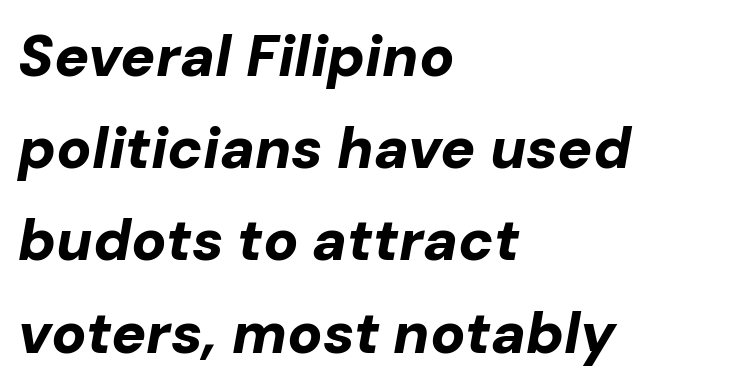
Q: Is the text bold? A: Yes.
Q: Is the text italic (slanted)? A: Yes, it leans right by about 10 degrees.
Q: Is the text underlined? A: No.
Q: How is the paragraph aligned? A: Left-aligned.
Q: Is the spacing between letters normal or unusually wide? A: Normal.
Q: Is the spacing between lines tight, normal or loose? A: Normal.
Q: Width (condensed, normal, or wide)? A: Normal.
Q: Stroke contrast? A: Low.
Q: x-height? A: Medium.
Q: Monospaced? A: No.
